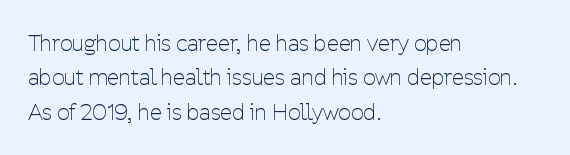
Q: Is the text bold? A: No.
Q: Is the text italic (slanted)? A: No, it is upright.
Q: Is the text underlined? A: No.
Q: How is the paragraph aligned? A: Left-aligned.
Q: Is the spacing between letters normal or unusually wide? A: Normal.
Q: Is the spacing between lines tight, normal or loose? A: Normal.
